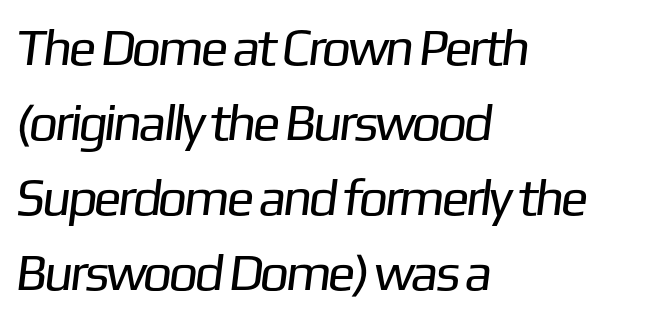
{"serif": "no", "bold": "no", "weight": "regular", "width": "normal", "stroke_contrast": "low", "x_height": "medium", "monospaced": "no", "underline": "no", "align": "left", "line_spacing": "normal", "line_spacing_ratio": 1.44, "letter_spacing": "normal", "letter_spacing_em": 0.0, "glyph_px": 52}
